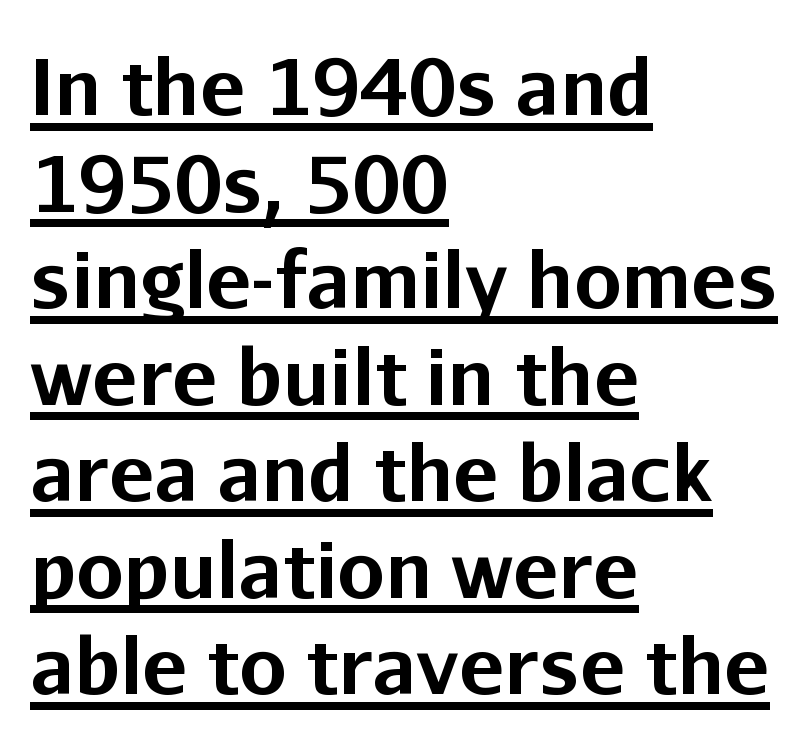
Is there an underline? Yes — a line sits under the letters. These lines keep a tight, regular rhythm from letter to letter. Line spacing here is normal. Layout note: lines flush left. The letters stand straight up with perfectly vertical stems. Character widths vary here, with narrow letters taking less room than wide ones.
